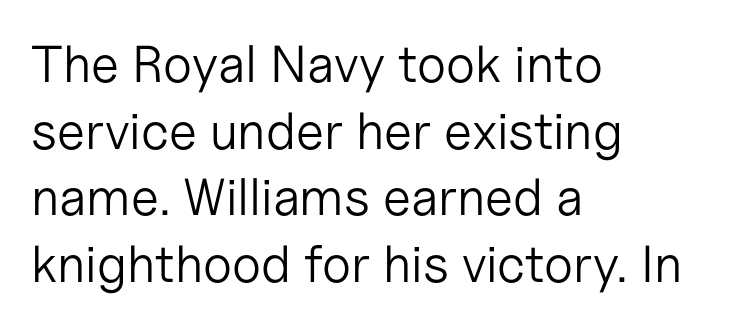
{"serif": "no", "italic": "no", "bold": "no", "weight": "light", "width": "normal", "stroke_contrast": "low", "x_height": "medium", "monospaced": "no", "underline": "no", "align": "left", "line_spacing": "normal", "line_spacing_ratio": 1.28, "letter_spacing": "normal", "letter_spacing_em": 0.0, "glyph_px": 52}
